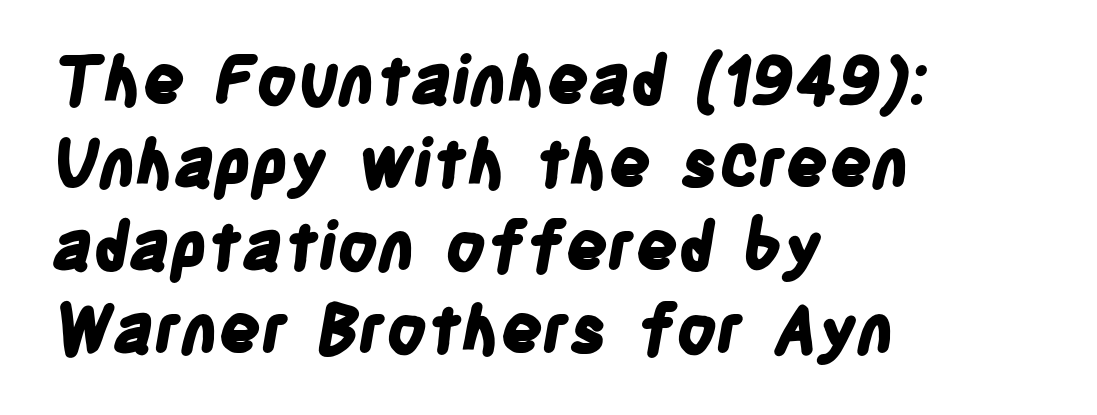
{"serif": "no", "bold": "yes", "weight": "bold", "width": "condensed", "stroke_contrast": "low", "x_height": "large", "monospaced": "no", "underline": "no", "align": "left", "line_spacing": "normal", "line_spacing_ratio": 1.26, "letter_spacing": "normal", "letter_spacing_em": 0.0, "glyph_px": 66}
